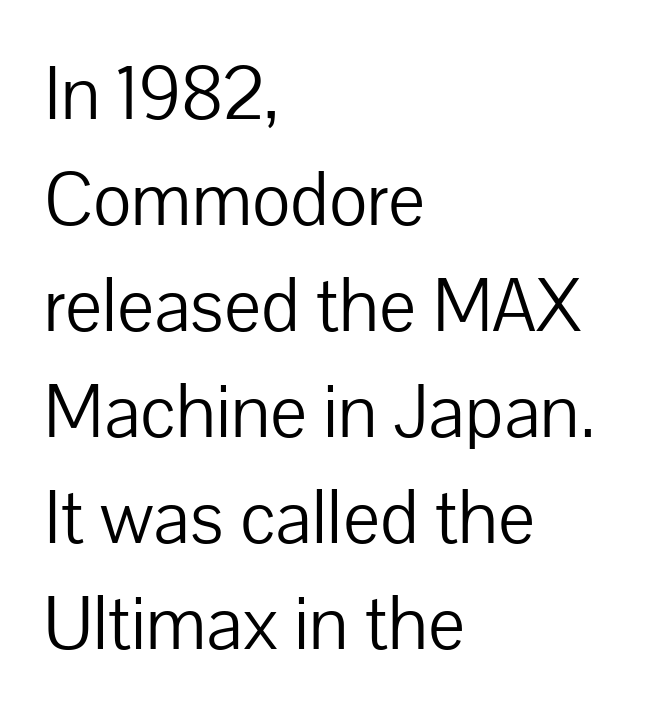
What kind of face is this? One without serifs — a sans. This rendering leaves character spacing at its baseline value. No italicization has been applied; the sample stays upright. The passage shown is typed in a proportional face where columns would drift.
